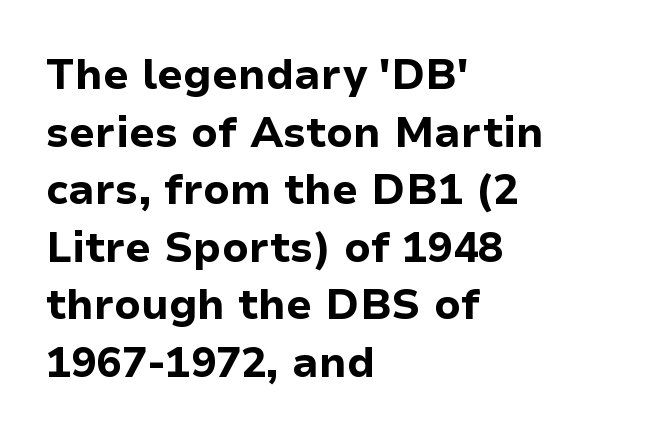
A typesetter would call this leading conventional body-copy spacing. The letters sit at their default tracking, neither squeezed nor spread. The designer went with a sans here, leaving each stem footless. The passage shown is emphatically bold. Every stem runs plumb, perpendicular to the baseline. Decoration check: the copy has no underline.
